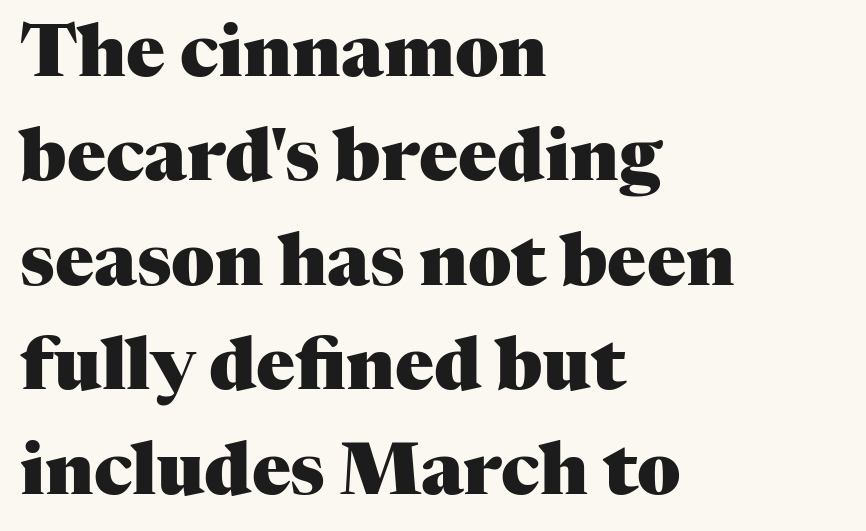
The image shows 72 px heavy serif type, upright; set left-aligned, normal line spacing (1.45x), normal letter spacing, not underlined; medium stroke contrast and a medium x-height.
